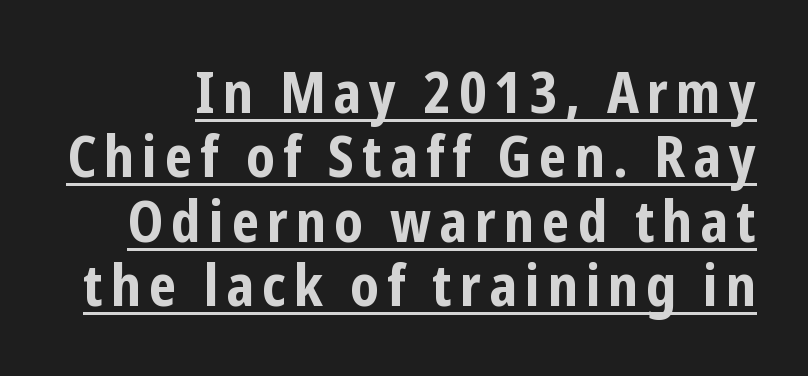
{"serif": "no", "italic": "no", "bold": "yes", "weight": "bold", "width": "condensed", "stroke_contrast": "low", "x_height": "medium", "monospaced": "no", "underline": "yes", "line_spacing": "tight", "line_spacing_ratio": 1.13, "glyph_px": 57}
